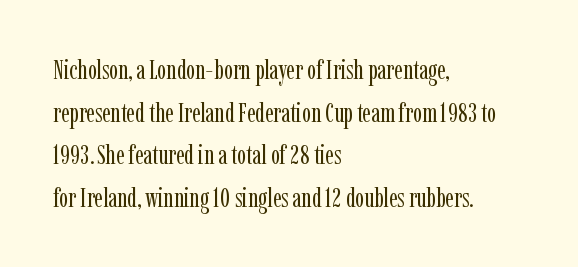
{"italic": "no", "bold": "no", "underline": "no", "align": "left", "line_spacing": "normal", "line_spacing_ratio": 1.58, "letter_spacing": "normal", "letter_spacing_em": 0.0, "glyph_px": 27}
